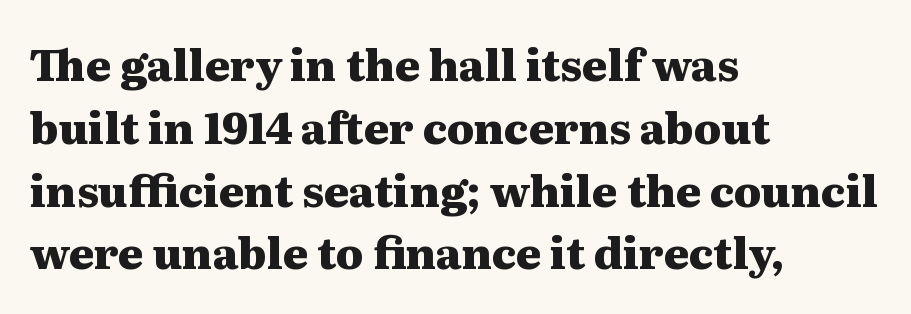
Q: Is the text bold? A: Yes.
Q: Is the text italic (slanted)? A: No, it is upright.
Q: Is the typeface a serif or a sans-serif typeface? A: Serif.
Q: Is the text underlined? A: No.
Q: How is the paragraph aligned? A: Left-aligned.
Q: Is the spacing between letters normal or unusually wide? A: Normal.
Q: Is the spacing between lines tight, normal or loose? A: Normal.
Q: Width (condensed, normal, or wide)? A: Wide.
Q: Stroke contrast? A: Medium.
Q: x-height? A: Medium.
Q: Monospaced? A: No.
